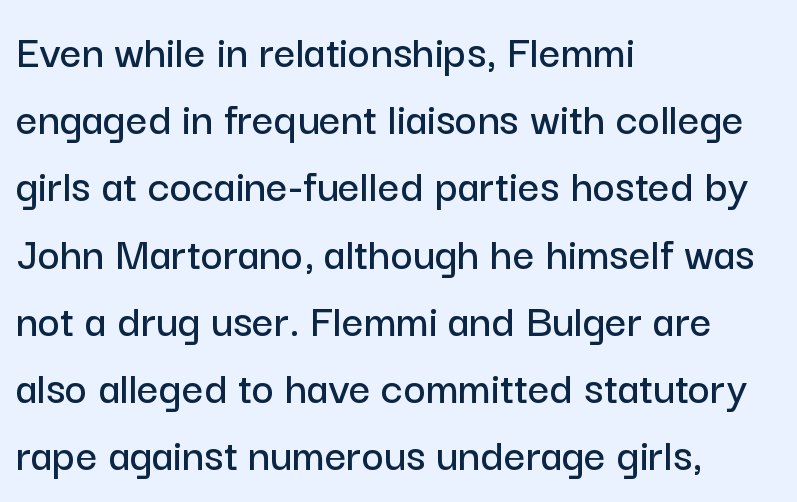
The letters sit at their default tracking, neither squeezed nor spread. Nope, no serifs anywhere on these letters. The setting favours the left margin, as ordinary paragraphs usually do. Evenly set lines give the paragraph a standard silhouette.
